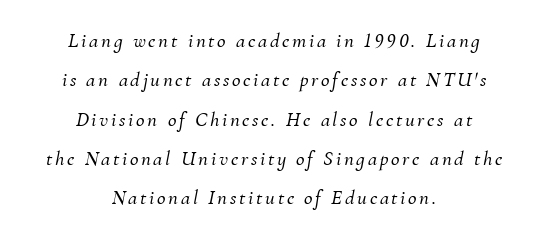
Italic: yes, the glyphs are oblique. The compositor balanced each line on the midline. The baseline area is clear.
